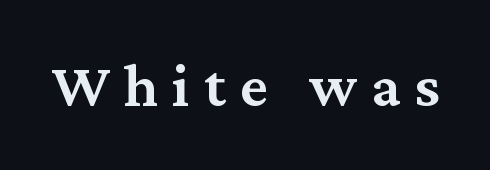
{"serif": "yes", "italic": "no", "bold": "semi", "weight": "semibold", "width": "normal", "stroke_contrast": "medium", "x_height": "medium", "monospaced": "no", "underline": "no", "letter_spacing": "wide", "letter_spacing_em": 0.23, "glyph_px": 62}
